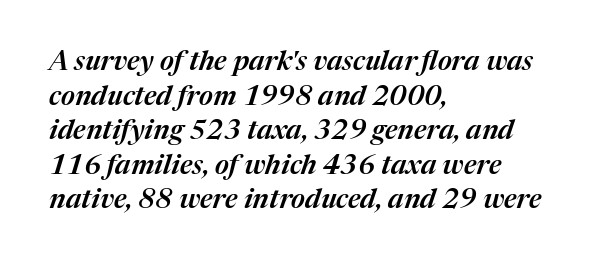
The image shows 27 px text type, italic (leaning right); set left-aligned, normal line spacing (1.28x), normal letter spacing, not underlined.
